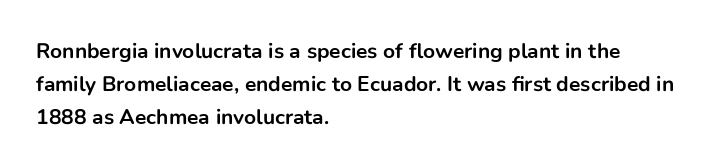
The image shows 21 px bold type, upright; set left-aligned, normal line spacing (1.56x), normal letter spacing, not underlined.
